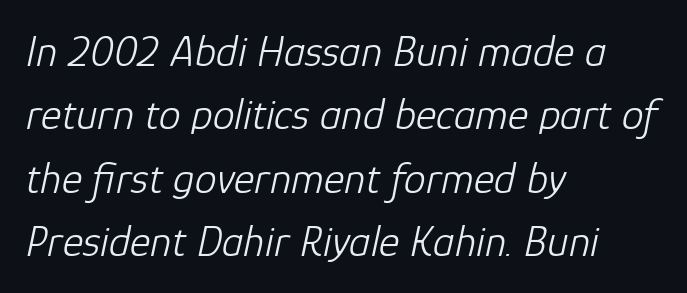
{"italic": "yes", "lean": "right", "slant_degrees": 12, "bold": "no", "weight": "light", "width": "normal", "stroke_contrast": "low", "x_height": "medium", "monospaced": "no", "underline": "no", "align": "left", "line_spacing": "normal", "line_spacing_ratio": 1.44, "letter_spacing": "normal", "letter_spacing_em": 0.0, "glyph_px": 44}
